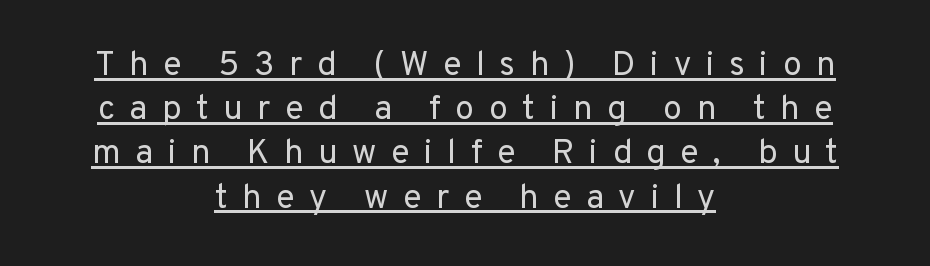
Q: Is the text bold? A: No.
Q: Is the text italic (slanted)? A: No, it is upright.
Q: Is the typeface a serif or a sans-serif typeface? A: Sans-serif.
Q: Is the text underlined? A: Yes.
Q: How is the paragraph aligned? A: Centered.
Q: Is the spacing between letters normal or unusually wide? A: Unusually wide.
Q: Is the spacing between lines tight, normal or loose? A: Normal.
Q: Width (condensed, normal, or wide)? A: Normal.
Q: Stroke contrast? A: Low.
Q: x-height? A: Medium.
Q: Monospaced? A: No.
